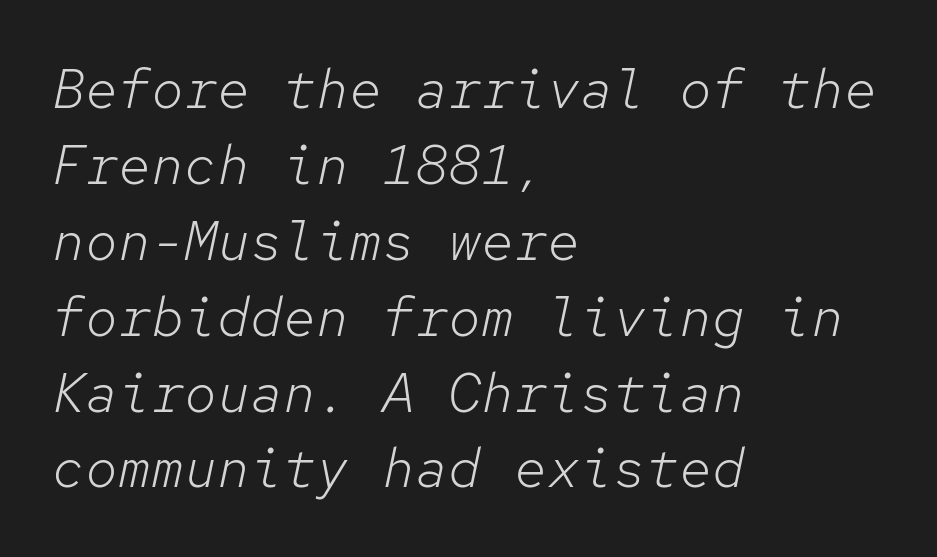
The image shows 55 px light type, italic (leaning right), monospaced; set left-aligned, normal line spacing (1.38x), normal letter spacing, not underlined; low stroke contrast and a medium x-height.
